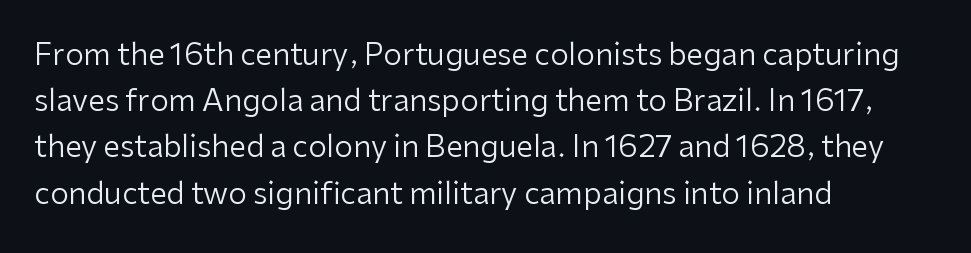
{"serif": "no", "italic": "no", "bold": "no", "weight": "regular", "width": "normal", "stroke_contrast": "low", "x_height": "medium", "monospaced": "no", "underline": "no", "align": "left", "line_spacing": "normal", "line_spacing_ratio": 1.54, "letter_spacing": "normal", "letter_spacing_em": 0.0, "glyph_px": 30}
